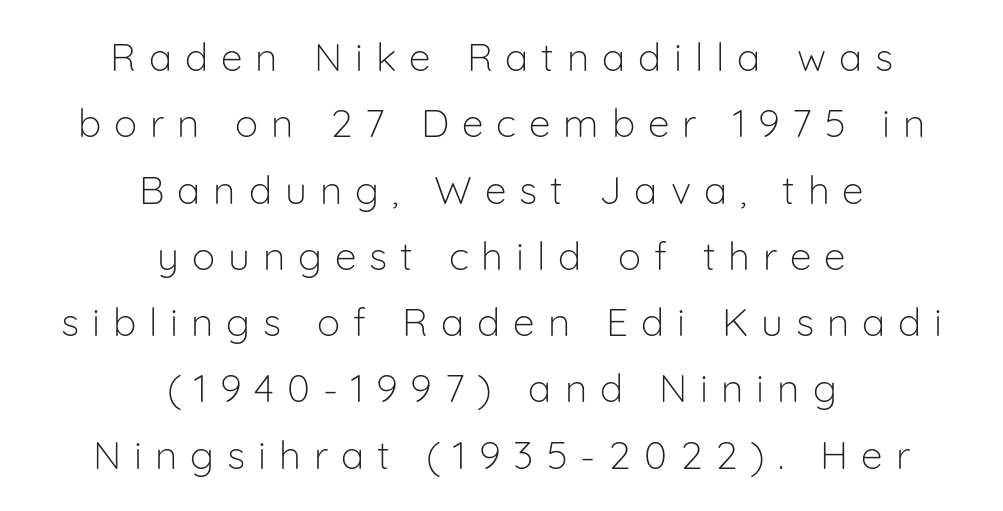
Quick note: interline space is typical. The passage is arranged like a title page — every line centered. Stroke mass is kept to a normal reading level or below. Glance below the letters and you will spot only blank space. To sum up the face: it is a sans, with no serifs. The passage shown is typed in a proportional face where columns would drift.
